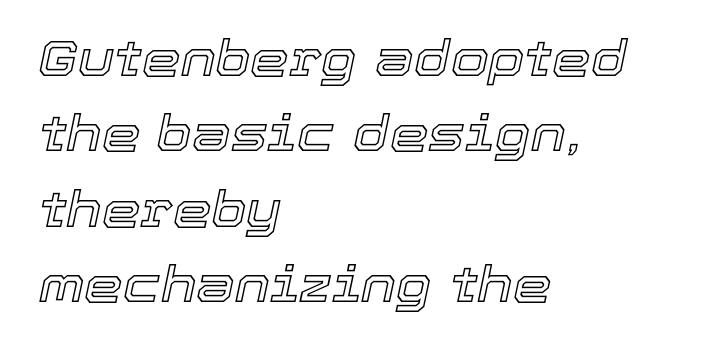
{"italic": "yes", "lean": "right", "slant_degrees": 12, "width": "normal", "x_height": "medium", "monospaced": "no", "underline": "no", "align": "left", "line_spacing": "normal", "line_spacing_ratio": 1.54, "letter_spacing": "normal", "letter_spacing_em": 0.0, "glyph_px": 49}
